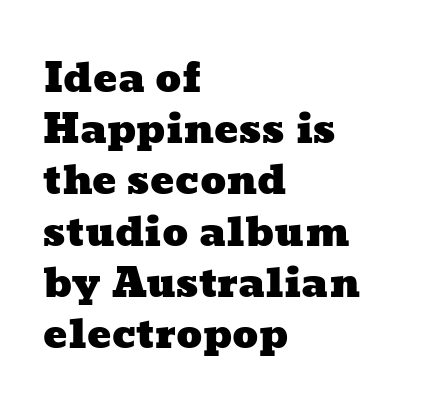
The image shows 40 px wide type; set left-aligned, normal line spacing (1.28x), normal letter spacing, not underlined; low stroke contrast and a medium x-height.
